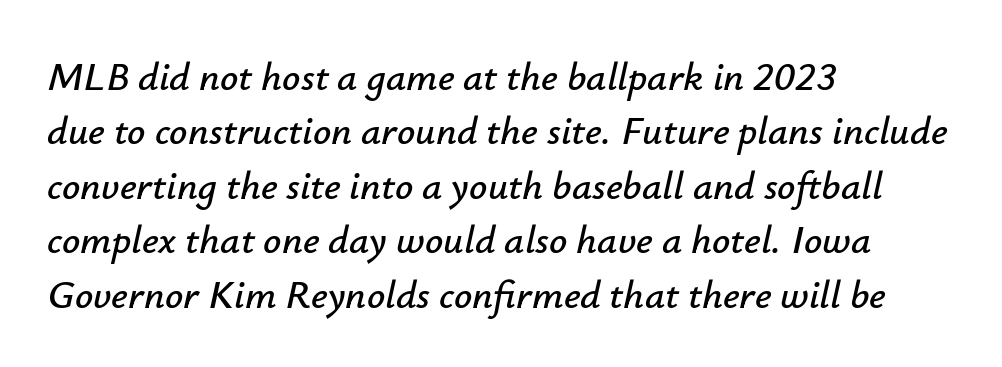
The image shows 40 px text type, italic (leaning right); set left-aligned, normal line spacing (1.36x), normal letter spacing, not underlined; low stroke contrast and a small x-height.
